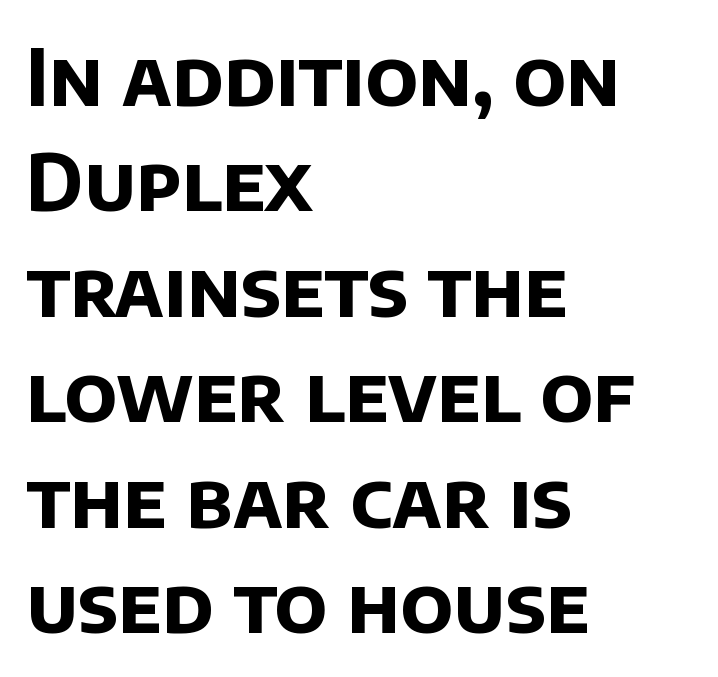
The image shows 77 px bold sans-serif type; set left-aligned, normal line spacing (1.37x), normal letter spacing, not underlined; low stroke contrast and a large x-height.
